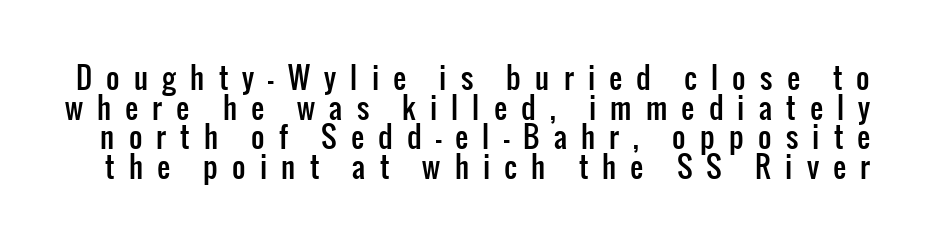
{"serif": "no", "italic": "no", "width": "condensed", "stroke_contrast": "low", "x_height": "medium", "monospaced": "no", "underline": "no", "line_spacing": "tight", "line_spacing_ratio": 1.02, "letter_spacing": "wide", "letter_spacing_em": 0.49, "glyph_px": 29}
